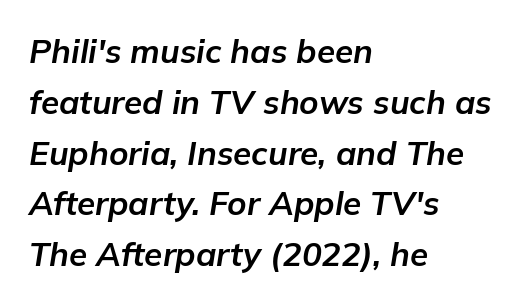
Q: Is the text bold? A: Yes.
Q: Is the text italic (slanted)? A: Yes, it leans right by about 9 degrees.
Q: Is the text underlined? A: No.
Q: How is the paragraph aligned? A: Left-aligned.
Q: Is the spacing between letters normal or unusually wide? A: Normal.
Q: Is the spacing between lines tight, normal or loose? A: Normal.
Q: Width (condensed, normal, or wide)? A: Normal.
Q: Stroke contrast? A: Low.
Q: x-height? A: Medium.
Q: Monospaced? A: No.
